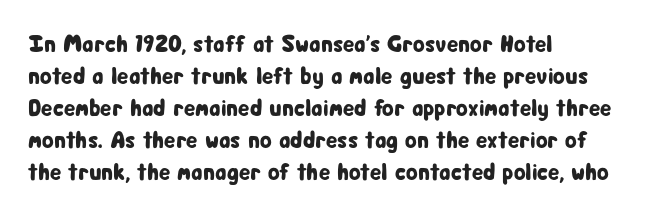
{"italic": "no", "underline": "no", "align": "left", "line_spacing": "normal", "line_spacing_ratio": 1.33, "letter_spacing": "normal", "letter_spacing_em": 0.0, "glyph_px": 24}
